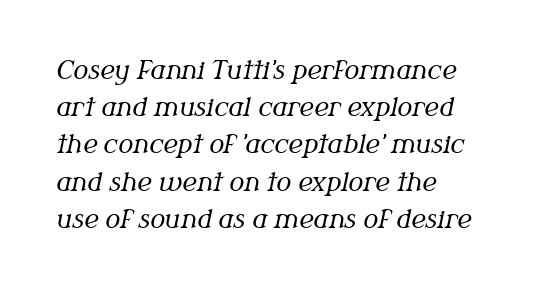
{"italic": "yes", "lean": "right", "slant_degrees": 12, "bold": "no", "underline": "no", "align": "left", "line_spacing": "normal", "line_spacing_ratio": 1.49, "letter_spacing": "normal", "letter_spacing_em": 0.0, "glyph_px": 25}
